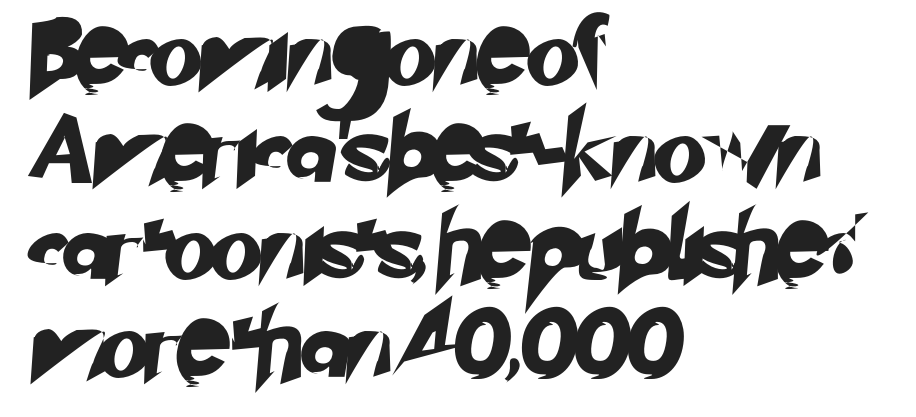
Q: Is the typeface a serif or a sans-serif typeface? A: Sans-serif.
Q: Is the text underlined? A: No.
Q: How is the paragraph aligned? A: Left-aligned.
Q: Is the spacing between letters normal or unusually wide? A: Normal.
Q: Is the spacing between lines tight, normal or loose? A: Normal.
Q: Width (condensed, normal, or wide)? A: Normal.
Q: Stroke contrast? A: Low.
Q: x-height? A: Small.
Q: Monospaced? A: No.
